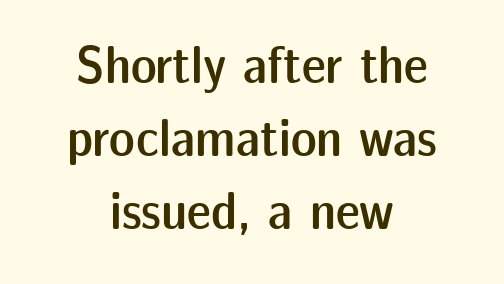
Each letter keeps its own natural width here, so spacing adapts to shape. Underline: absent. A typesetter would label this face a sans. The leading is moderate, giving the passage an even texture. You could call the tracking neutral — neither tight nor loose.
